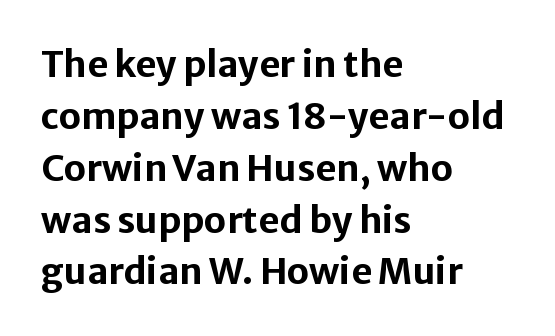
One-word summary of the alignment: left. A bare baseline throughout the passage. Notice how descenders clear the ascenders below comfortably — that's standard leading. Weight: bold.
